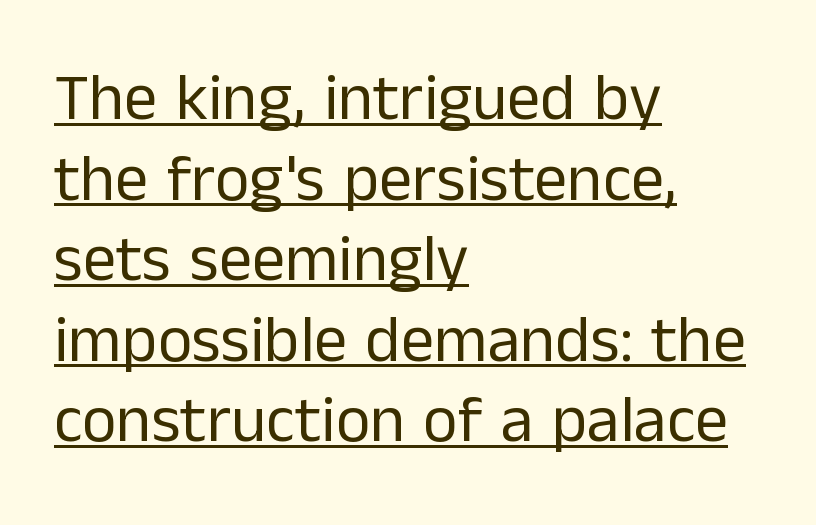
Ink coverage per letter is moderate at most. The passage shown is underscored from start to finish. Unlike italic type, these characters show no tilt at all. The compositor pushed each line to the left boundary.
